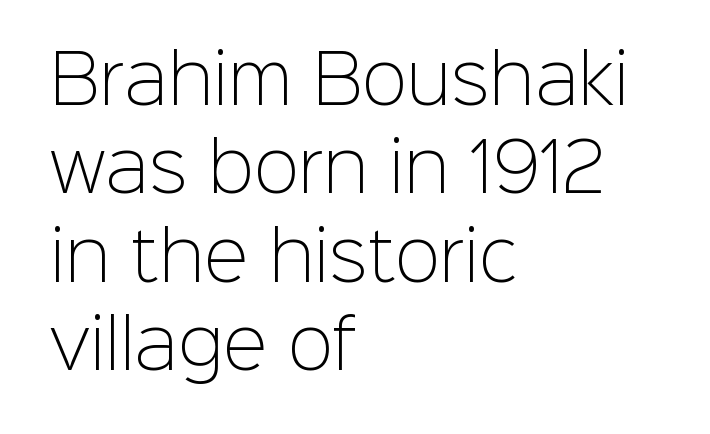
Italic: no, the glyphs are upright roman. Each letter keeps its own natural width here, so spacing adapts to shape. This is not heavy type; no bold has been used. What stands out about the letter spacing? Nothing — it is the standard amount. These lines are composed in type without serifs. Underlining? Definitely not there.
